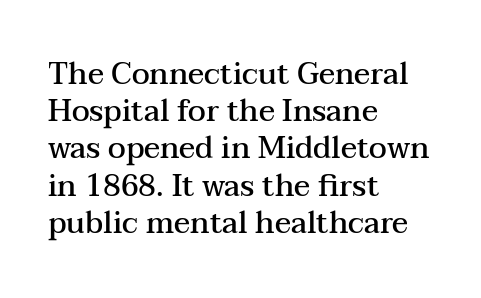
The image shows 30 px semibold, wide serif type, upright; set left-aligned, line spacing 1.24x, normal letter spacing, not underlined; medium stroke contrast and a medium x-height.
